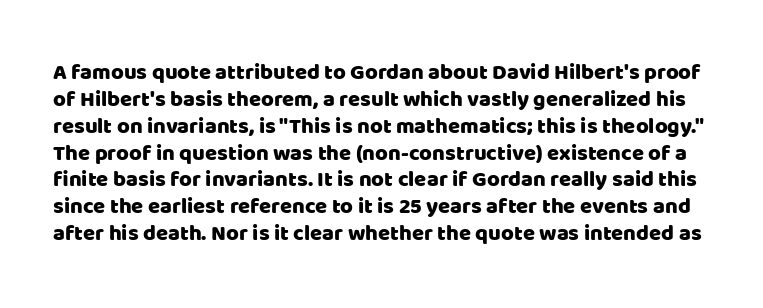
Q: Is the text italic (slanted)? A: No, it is upright.
Q: Is the text underlined? A: No.
Q: Is the spacing between letters normal or unusually wide? A: Normal.
